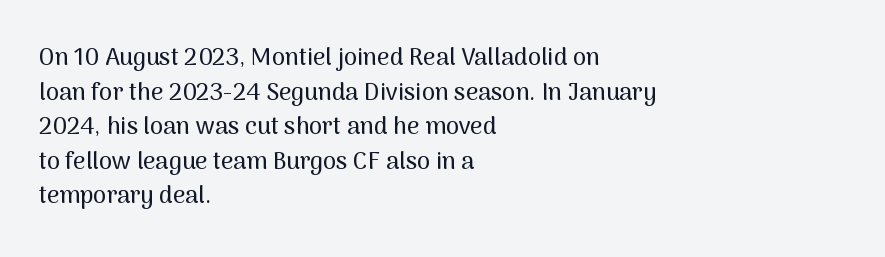
{"italic": "no", "underline": "no", "align": "left", "line_spacing": "normal", "line_spacing_ratio": 1.44, "letter_spacing": "normal", "letter_spacing_em": 0.0, "glyph_px": 24}
